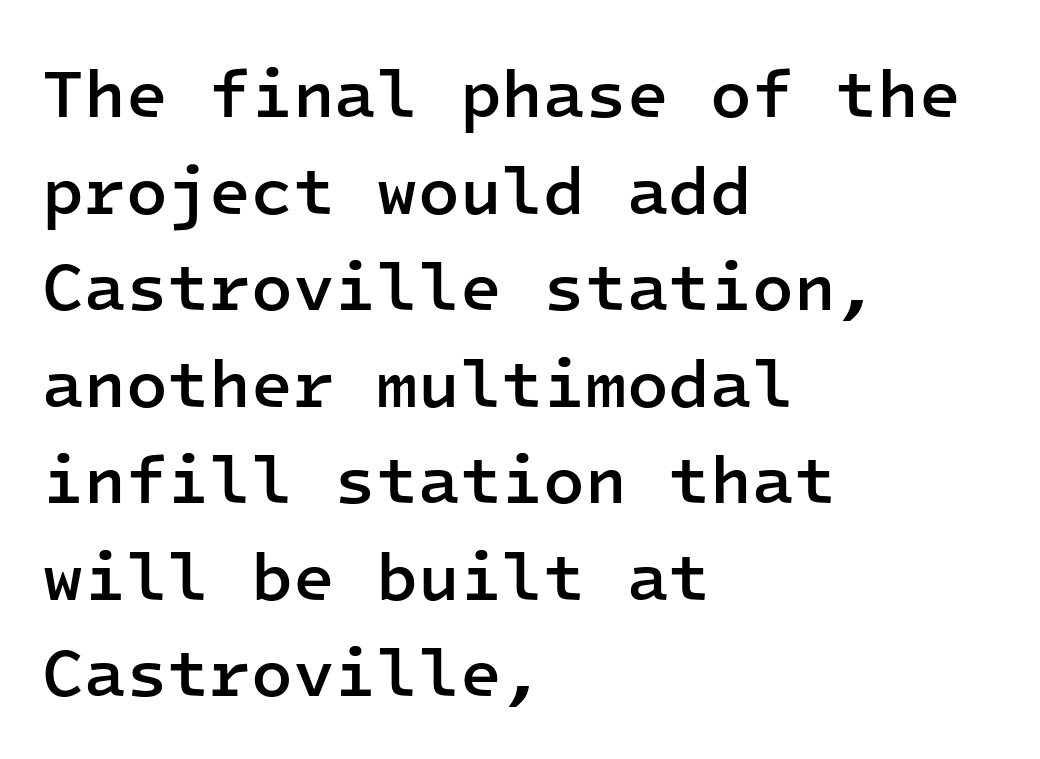
Q: Is the text bold? A: Semi-bold.
Q: Is the text italic (slanted)? A: No, it is upright.
Q: Is the typeface a serif or a sans-serif typeface? A: Sans-serif.
Q: Is the text underlined? A: No.
Q: How is the paragraph aligned? A: Left-aligned.
Q: Is the spacing between letters normal or unusually wide? A: Normal.
Q: Is the spacing between lines tight, normal or loose? A: Normal.
Q: Width (condensed, normal, or wide)? A: Normal.
Q: Stroke contrast? A: Low.
Q: x-height? A: Medium.
Q: Monospaced? A: Yes.
